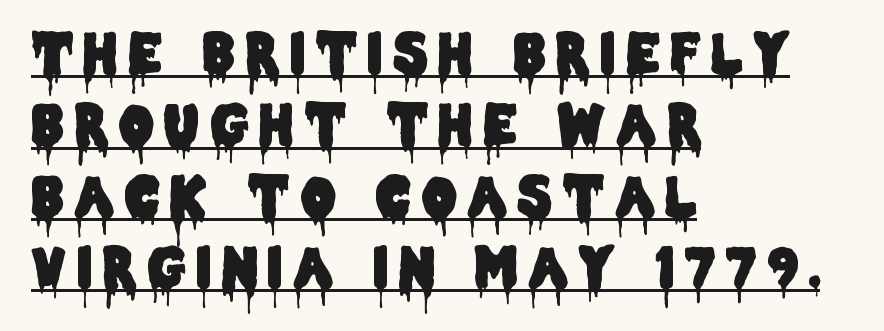
The ragged edge is on the right, which tells us the setting is flush left. Observe the absence of serifs on each vertical stroke in this sample. A typesetter would call this leading conventional body-copy spacing. The rendering inserts visible extra space after every character. The specimen reads as upright at a glance.
